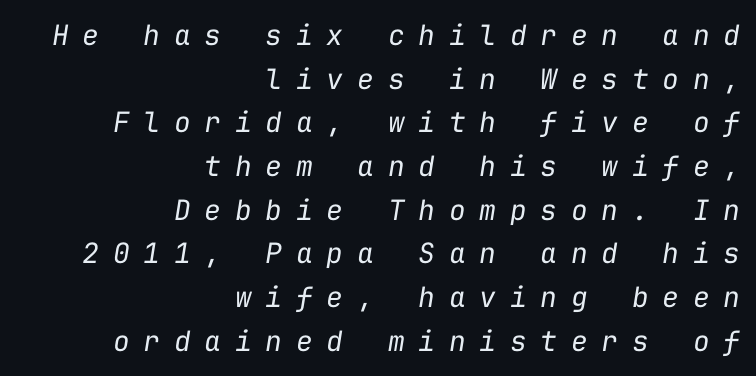
{"italic": "yes", "lean": "right", "slant_degrees": 9, "bold": "no", "weight": "regular", "width": "normal", "stroke_contrast": "low", "x_height": "medium", "monospaced": "yes", "underline": "no", "align": "right", "line_spacing": "normal", "line_spacing_ratio": 1.56, "letter_spacing": "wide", "letter_spacing_em": 0.49, "glyph_px": 28}
